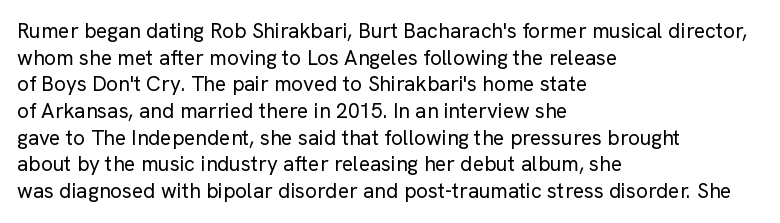
The image shows 21 px text type, upright; set left-aligned, normal line spacing (1.27x), normal letter spacing, not underlined.
